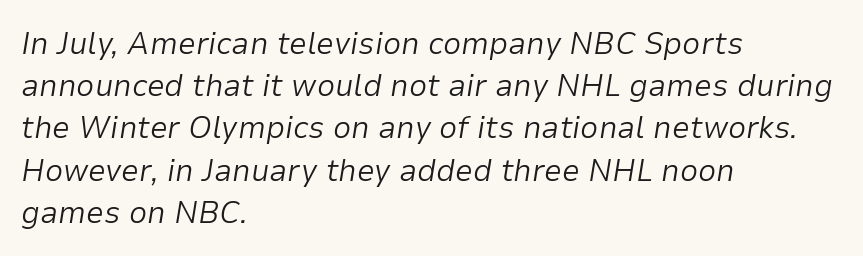
Caption: multi-line text, flush left, ragged right. Stems and bowls with no extra thickness — not bold. Varying glyph widths throughout — classic text-font behaviour. These lines were composed using italics. The rendering uses a moderate line-height, typical for paragraphs. What stands out about the letter spacing? Nothing — it is the standard amount.
